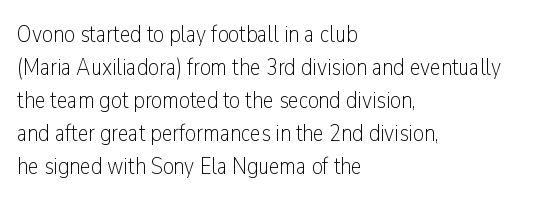
The image shows 24 px text type, upright; set left-aligned, normal line spacing (1.37x), normal letter spacing, not underlined.
